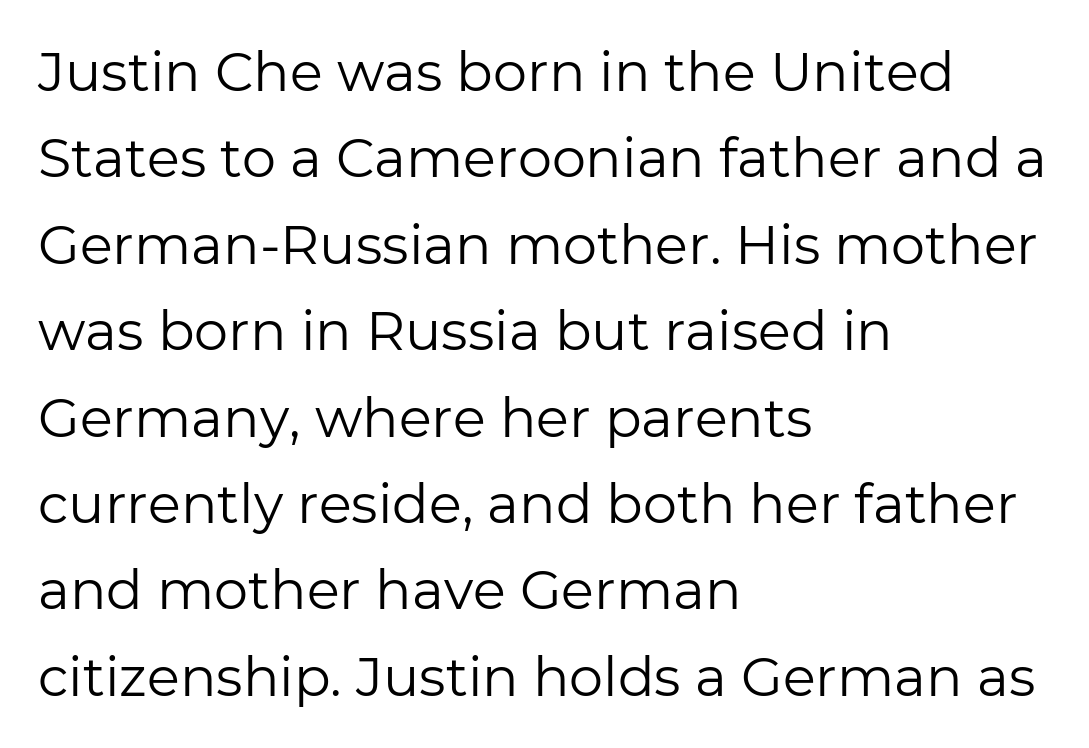
Q: Is the text bold? A: No.
Q: Is the text italic (slanted)? A: No, it is upright.
Q: Is the typeface a serif or a sans-serif typeface? A: Sans-serif.
Q: Is the text underlined? A: No.
Q: How is the paragraph aligned? A: Left-aligned.
Q: Is the spacing between letters normal or unusually wide? A: Normal.
Q: Is the spacing between lines tight, normal or loose? A: Normal.
Q: Width (condensed, normal, or wide)? A: Normal.
Q: Stroke contrast? A: Low.
Q: x-height? A: Medium.
Q: Monospaced? A: No.
